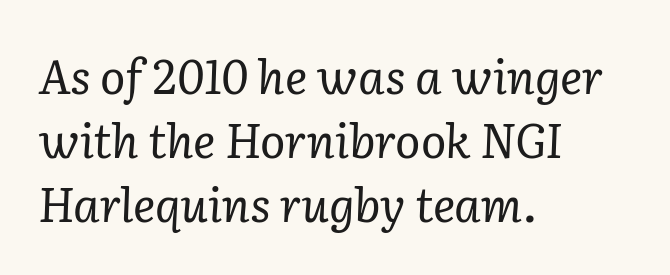
The image shows 47 px regular-weight serif type, italic (leaning right); set left-aligned, normal line spacing (1.36x), normal letter spacing, not underlined; low stroke contrast and a medium x-height.
